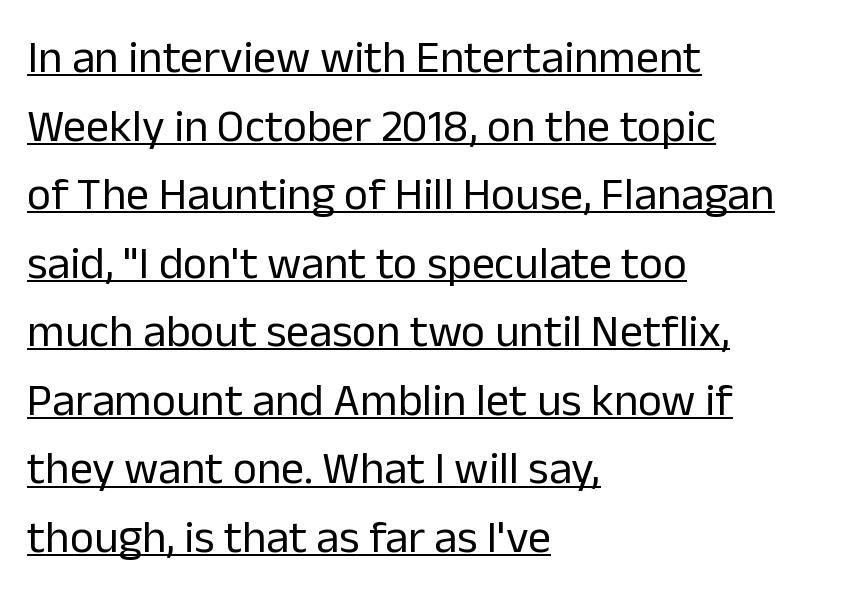
The words here are underlined. Nothing sits at the stroke ends, so this counts as sans-serif. No heavy texture on the line: the type isn't bold. Teacher's note: observe the even left margin — that is flush-left alignment.
